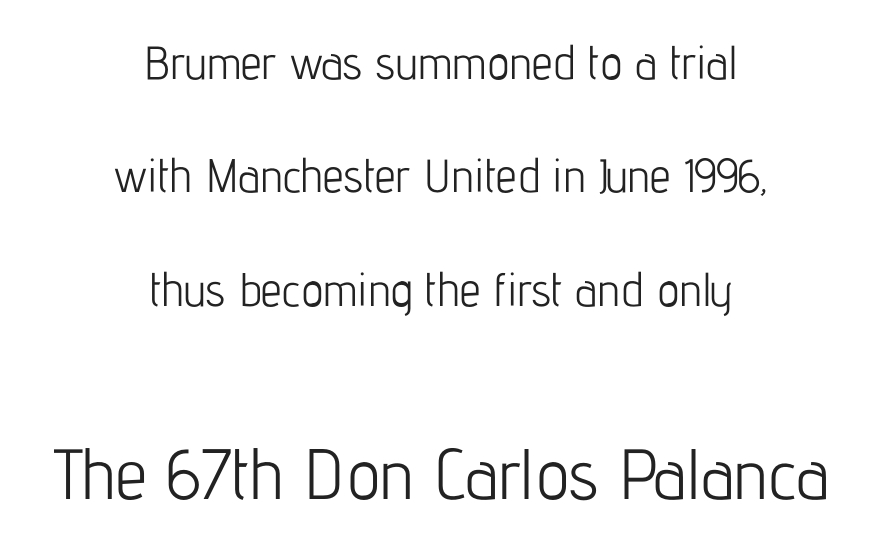
{"serif": "no", "italic": "no", "bold": "no", "weight": "light", "width": "condensed", "stroke_contrast": "low", "x_height": "medium", "monospaced": "no", "underline": "no", "align": "center", "line_spacing": "loose", "line_spacing_ratio": 2.41, "letter_spacing": "normal", "letter_spacing_em": 0.0, "larger_block": "second", "size_ratio": 1.51, "glyph_px": 71}
